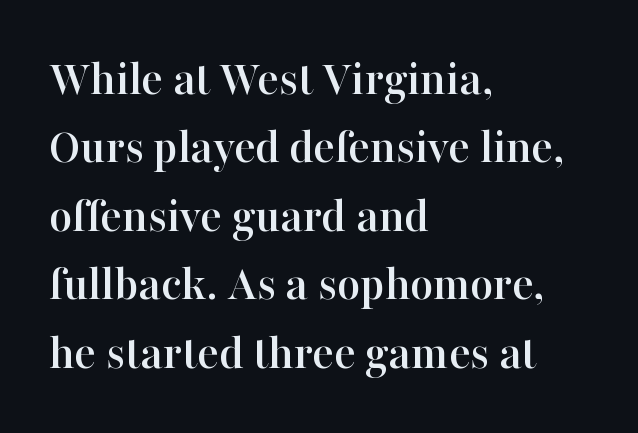
Proportional: the letters do not fall into vertical columns. The ragged edge is on the right, which tells us the setting is flush left. Check where the strokes stop: tiny serifs finish them off. Check under the words: just untouched page. The letterforms sit shoulder to shoulder at normal distance. Is there any slant? The stems are plumb.
